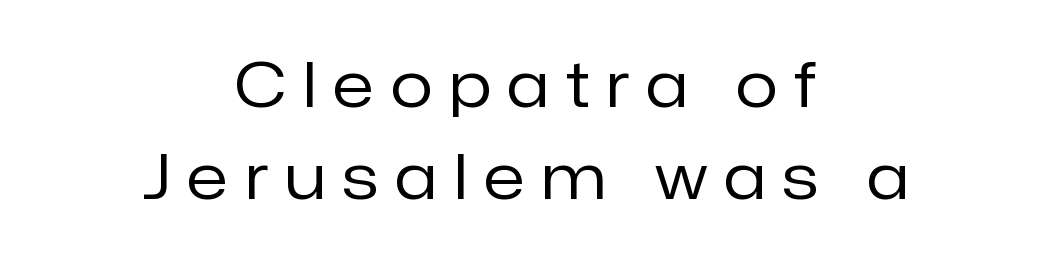
{"serif": "no", "italic": "no", "bold": "no", "weight": "regular", "width": "normal", "stroke_contrast": "low", "x_height": "medium", "monospaced": "no", "underline": "no", "align": "center", "line_spacing": "normal", "line_spacing_ratio": 1.48, "letter_spacing": "wide", "letter_spacing_em": 0.28, "glyph_px": 62}
